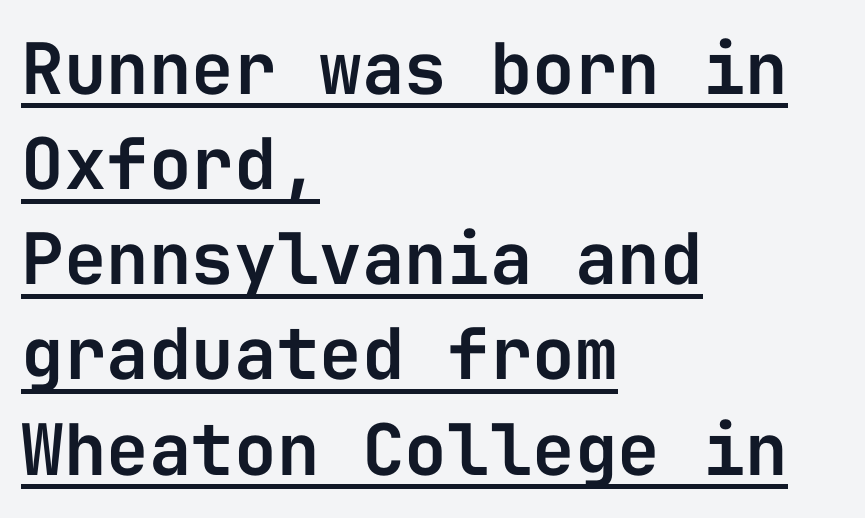
The image shows 71 px sans-serif type, upright, monospaced; set left-aligned, normal line spacing (1.34x), normal letter spacing, underlined; low stroke contrast and a medium x-height.
